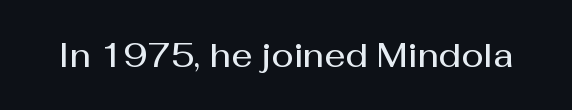
{"serif": "no", "italic": "no", "bold": "semi", "weight": "semibold", "width": "normal", "stroke_contrast": "medium", "x_height": "medium", "monospaced": "no", "underline": "no", "letter_spacing": "normal", "letter_spacing_em": 0.0, "glyph_px": 33}
